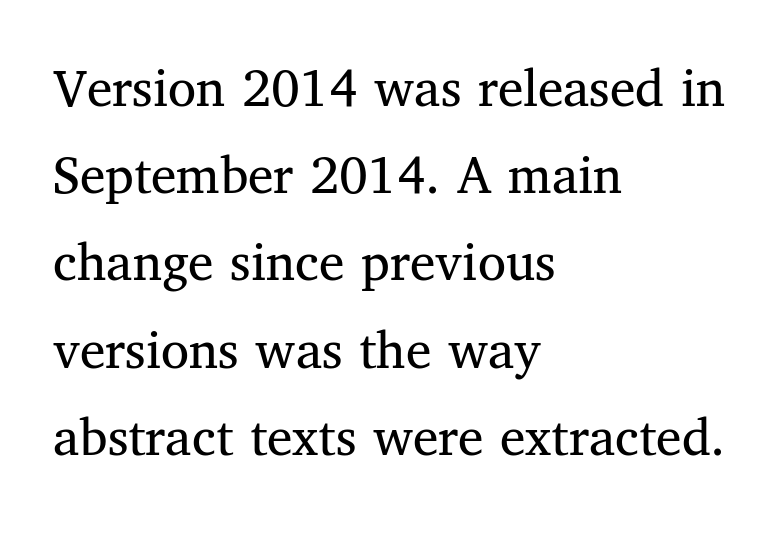
Q: Is the text bold? A: No.
Q: Is the text italic (slanted)? A: No, it is upright.
Q: Is the typeface a serif or a sans-serif typeface? A: Serif.
Q: Is the text underlined? A: No.
Q: How is the paragraph aligned? A: Left-aligned.
Q: Is the spacing between letters normal or unusually wide? A: Normal.
Q: Is the spacing between lines tight, normal or loose? A: Normal.
Q: Width (condensed, normal, or wide)? A: Normal.
Q: Stroke contrast? A: Medium.
Q: x-height? A: Medium.
Q: Monospaced? A: No.
